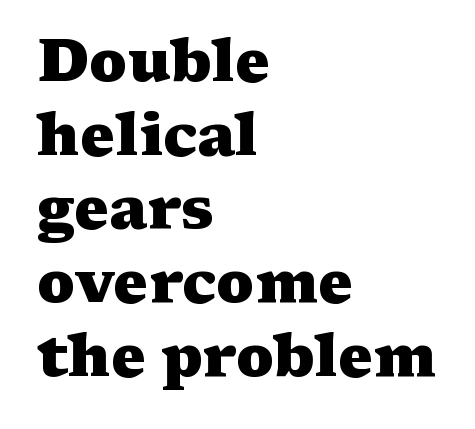
These lines carry a lot of weight — the face is fully bold. The characters display serif detailing at their extremities. You could not count columns in this text — the font is proportionally spaced. The words here are not underlined. The lines in this sample share a left origin and differ only in where they stop. In terms of posture, this sample is upright.
